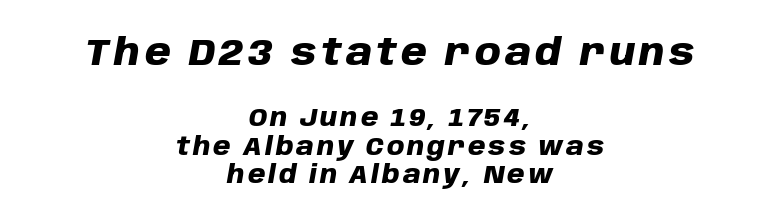
{"italic": "yes", "lean": "right", "slant_degrees": 10, "bold": "yes", "weight": "heavy", "width": "normal", "stroke_contrast": "low", "x_height": "large", "monospaced": "no", "underline": "no", "align": "center", "line_spacing": "tight", "line_spacing_ratio": 1.13, "larger_block": "first", "size_ratio": 1.48, "glyph_px": 37}
